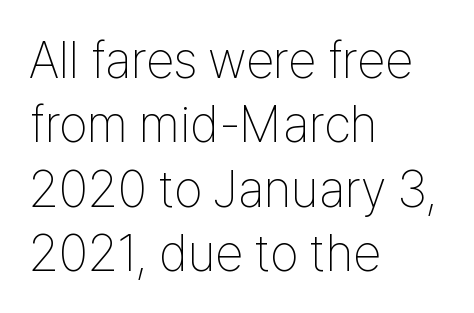
Short and long lines alike share a common starting point at left. The face used here is proportionally spaced, like ordinary book or web type. I'd call this a sans setting — the letters go barefoot. Has an underline been added? It has not. One glance says typical: line gaps are just what's usual. The rendering keeps characters at their native spacing.
